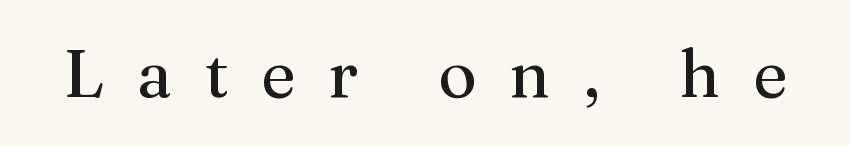
{"serif": "yes", "italic": "no", "bold": "no", "weight": "regular", "width": "normal", "stroke_contrast": "medium", "x_height": "medium", "monospaced": "no", "underline": "no", "letter_spacing": "wide", "letter_spacing_em": 0.49, "glyph_px": 67}
